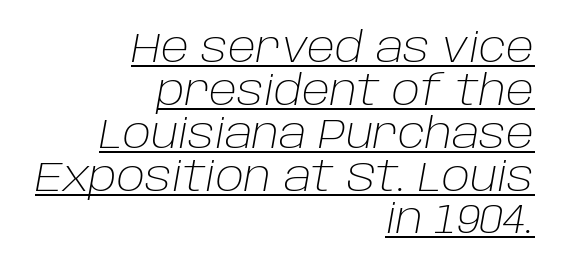
Q: Is the text bold? A: No.
Q: Is the text italic (slanted)? A: Yes, it leans right by about 10 degrees.
Q: Is the text underlined? A: Yes.
Q: How is the paragraph aligned? A: Right-aligned.
Q: Is the spacing between letters normal or unusually wide? A: Normal.
Q: Is the spacing between lines tight, normal or loose? A: Tight.
Q: Width (condensed, normal, or wide)? A: Normal.
Q: Stroke contrast? A: Low.
Q: x-height? A: Large.
Q: Monospaced? A: No.
